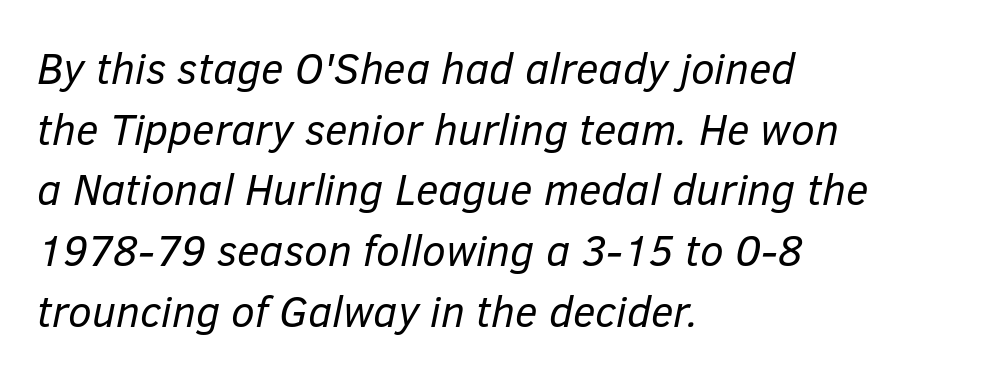
The strokes carry an ordinary text weight at most. The rendering uses natural spacing where letterforms have individual widths. If you drew a line through each stem, it would be angled. Descenders hang freely into open space. The vertical gap from one line to the next is medium. Left-aligned paragraph, ragged on the right.
